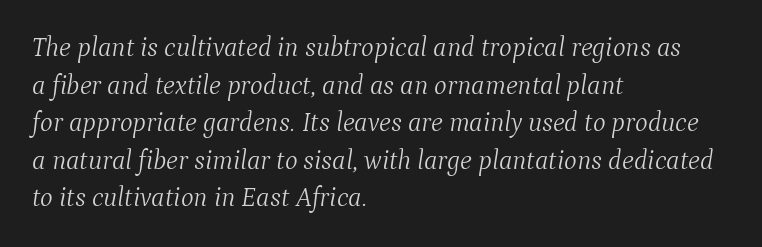
The image shows 27 px text type, italic (leaning right); set left-aligned, normal line spacing (1.39x), normal letter spacing, not underlined.
